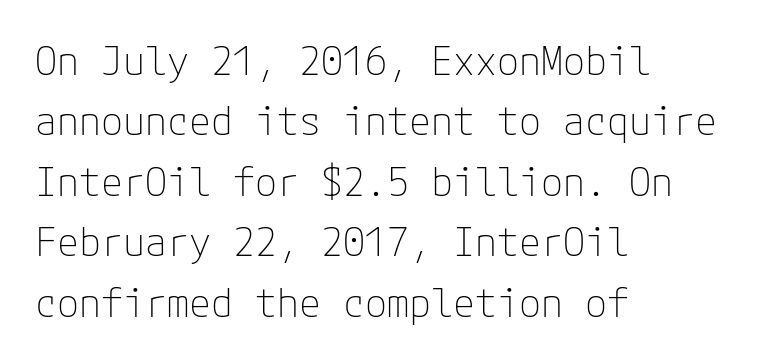
{"serif": "no", "italic": "no", "bold": "no", "weight": "thin", "width": "normal", "stroke_contrast": "low", "x_height": "medium", "underline": "no", "align": "left", "line_spacing": "normal", "line_spacing_ratio": 1.51, "letter_spacing": "normal", "letter_spacing_em": 0.0, "glyph_px": 40}
